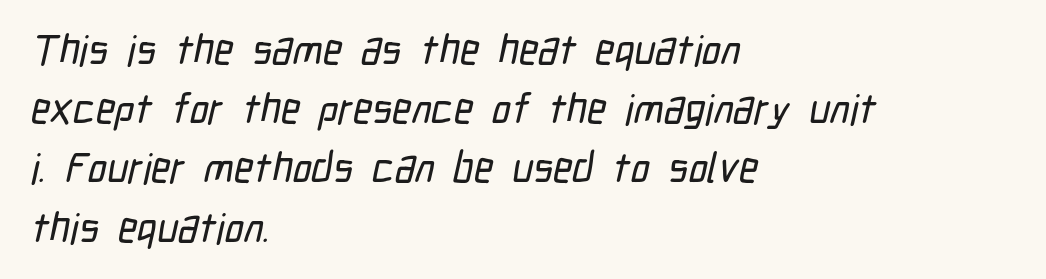
{"serif": "no", "width": "condensed", "stroke_contrast": "low", "x_height": "medium", "monospaced": "no", "underline": "no", "align": "left", "line_spacing": "normal", "line_spacing_ratio": 1.41, "letter_spacing": "normal", "letter_spacing_em": 0.0, "glyph_px": 42}
